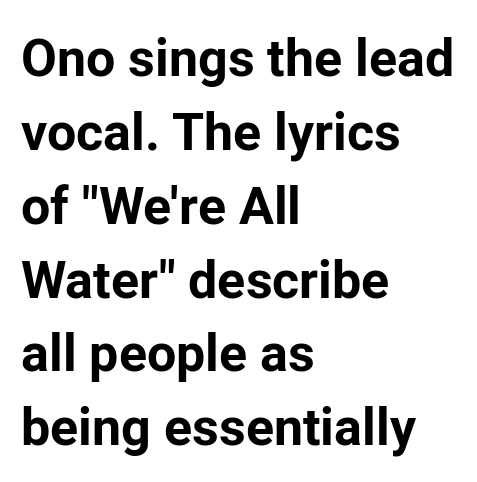
Q: Is the text bold? A: Yes.
Q: Is the text italic (slanted)? A: No, it is upright.
Q: Is the typeface a serif or a sans-serif typeface? A: Sans-serif.
Q: Is the text underlined? A: No.
Q: How is the paragraph aligned? A: Left-aligned.
Q: Is the spacing between letters normal or unusually wide? A: Normal.
Q: Is the spacing between lines tight, normal or loose? A: Normal.
Q: Width (condensed, normal, or wide)? A: Normal.
Q: Stroke contrast? A: Low.
Q: x-height? A: Medium.
Q: Monospaced? A: No.
